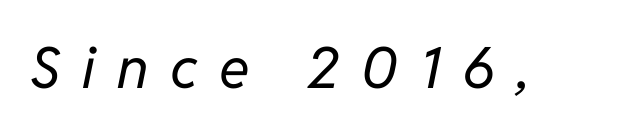
What stands out about the letter spacing? Its width — letters are far apart. These lines are rendered in a variable-pitch font. Plain, unruled lines of type. Slant detected: the letters are inclined.
